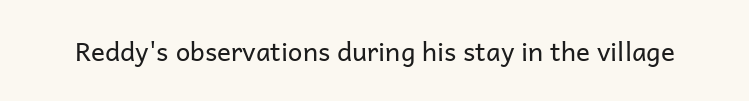
{"italic": "no", "bold": "no", "underline": "no", "letter_spacing": "normal", "letter_spacing_em": 0.0, "glyph_px": 26}
